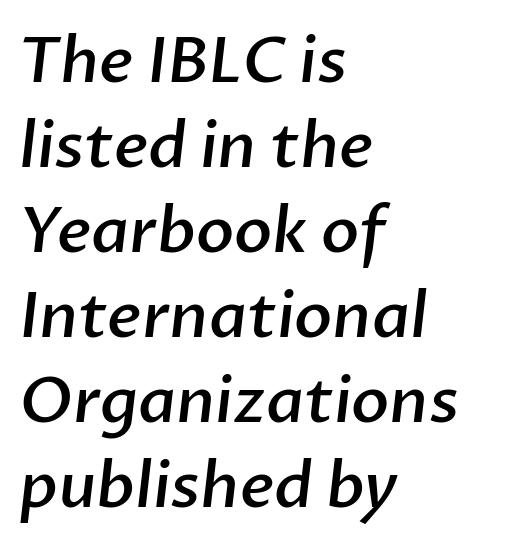
Q: Is the text bold? A: Semi-bold.
Q: Is the typeface a serif or a sans-serif typeface? A: Sans-serif.
Q: Is the text underlined? A: No.
Q: How is the paragraph aligned? A: Left-aligned.
Q: Is the spacing between letters normal or unusually wide? A: Normal.
Q: Is the spacing between lines tight, normal or loose? A: Normal.
Q: Width (condensed, normal, or wide)? A: Normal.
Q: Stroke contrast? A: Low.
Q: x-height? A: Medium.
Q: Monospaced? A: No.
